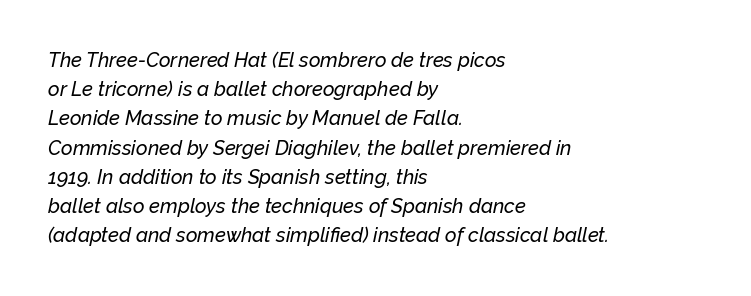
{"italic": "yes", "lean": "right", "slant_degrees": 12, "underline": "no", "align": "left", "line_spacing": "normal", "line_spacing_ratio": 1.46, "letter_spacing": "normal", "letter_spacing_em": 0.0, "glyph_px": 20}
